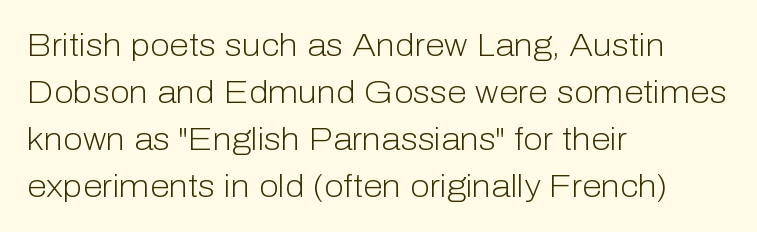
Q: Is the text bold? A: No.
Q: Is the text italic (slanted)? A: No, it is upright.
Q: Is the typeface a serif or a sans-serif typeface? A: Sans-serif.
Q: Is the text underlined? A: No.
Q: How is the paragraph aligned? A: Left-aligned.
Q: Is the spacing between letters normal or unusually wide? A: Normal.
Q: Is the spacing between lines tight, normal or loose? A: Normal.
Q: Width (condensed, normal, or wide)? A: Normal.
Q: Stroke contrast? A: Low.
Q: x-height? A: Medium.
Q: Monospaced? A: No.
